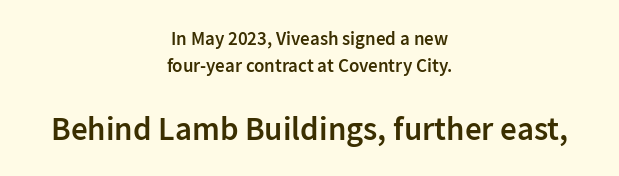
The image shows 33 px semibold sans-serif type, upright; set centered, normal line spacing (1.43x), normal letter spacing, not underlined; the second (bottom) block is 1.74x larger; low stroke contrast and a medium x-height.
